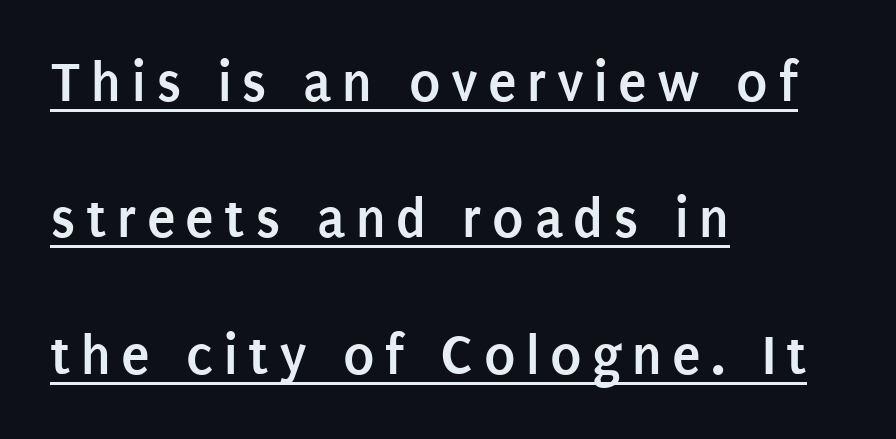
The image shows 58 px semibold, condensed sans-serif type, upright; set left-aligned, loose line spacing (2.35x), underlined; low stroke contrast and a large x-height.
